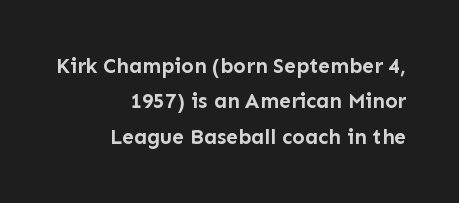
{"italic": "no", "bold": "yes", "underline": "no", "align": "right", "line_spacing": "normal", "line_spacing_ratio": 1.69, "letter_spacing": "normal", "letter_spacing_em": 0.0, "glyph_px": 21}
